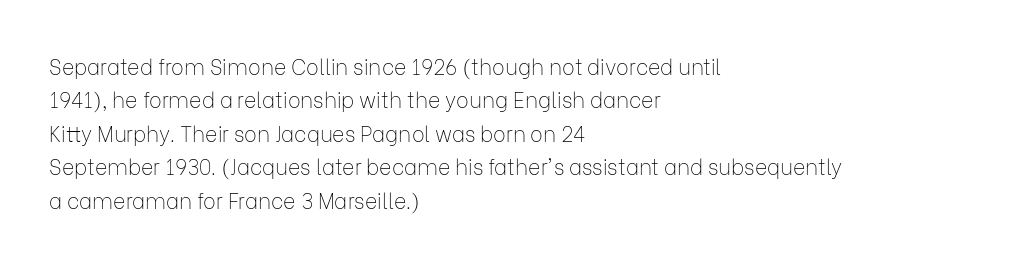
Q: Is the text bold? A: No.
Q: Is the text italic (slanted)? A: No, it is upright.
Q: Is the text underlined? A: No.
Q: How is the paragraph aligned? A: Left-aligned.
Q: Is the spacing between letters normal or unusually wide? A: Normal.
Q: Is the spacing between lines tight, normal or loose? A: Normal.
